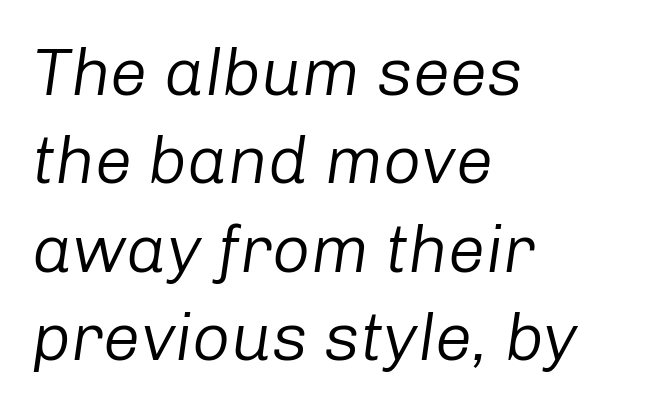
The rendering applies a slant to the glyphs. Honestly, the letter spacing is just normal — you wouldn't notice it. Horizontally, the lines are justified to the leading edge only. Evenly set lines give the paragraph a standard silhouette. Do the characters align in a grid? No, the font is proportional.
